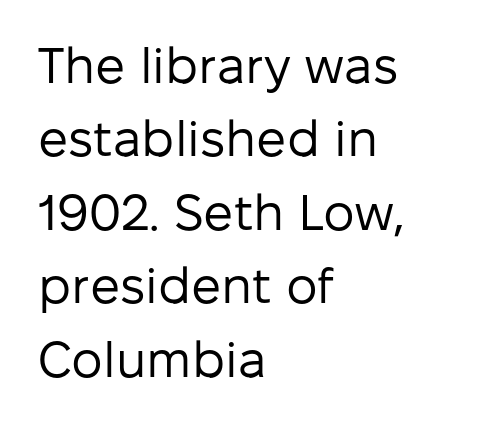
Each new line begins a customary step beneath the previous one. Glance below the letters and you will spot only blank space. This rendering leaves character spacing at its baseline value. This is the regular roman posture of the typeface.
